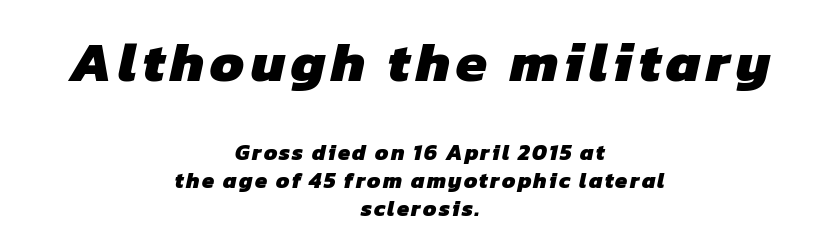
{"serif": "no", "bold": "yes", "weight": "heavy", "width": "normal", "stroke_contrast": "low", "x_height": "medium", "monospaced": "no", "underline": "no", "align": "center", "line_spacing": "normal", "line_spacing_ratio": 1.27, "larger_block": "first", "size_ratio": 2.55, "glyph_px": 56}
